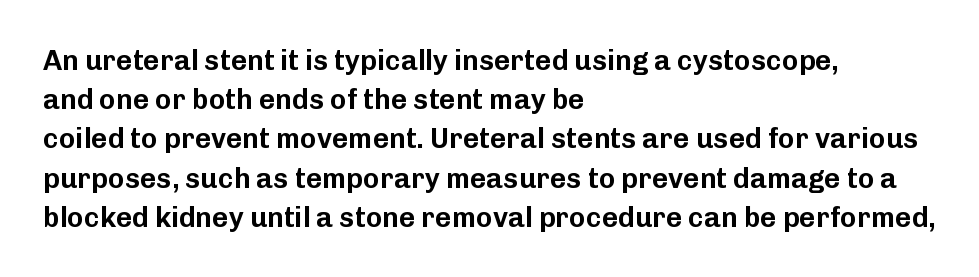
The image shows 28 px sans-serif type, upright; set left-aligned, normal line spacing (1.4x), normal letter spacing, not underlined; low stroke contrast and a medium x-height.
